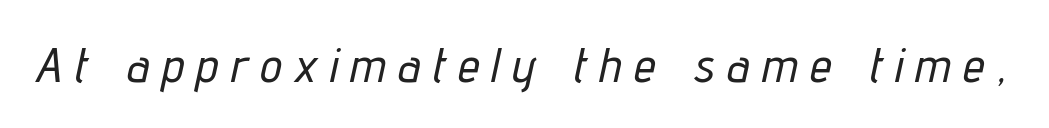
{"italic": "yes", "lean": "right", "slant_degrees": 12, "width": "condensed", "stroke_contrast": "low", "x_height": "medium", "monospaced": "no", "underline": "no", "letter_spacing": "wide", "letter_spacing_em": 0.26, "glyph_px": 49}
